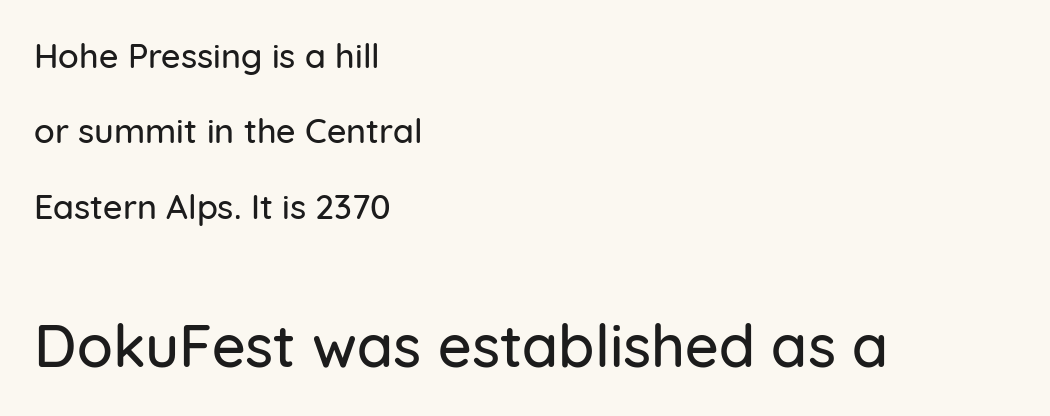
The image shows 59 px sans-serif type, upright; set left-aligned, loose line spacing (2.22x), normal letter spacing, not underlined; the second (bottom) block is 1.74x larger; low stroke contrast and a medium x-height.
